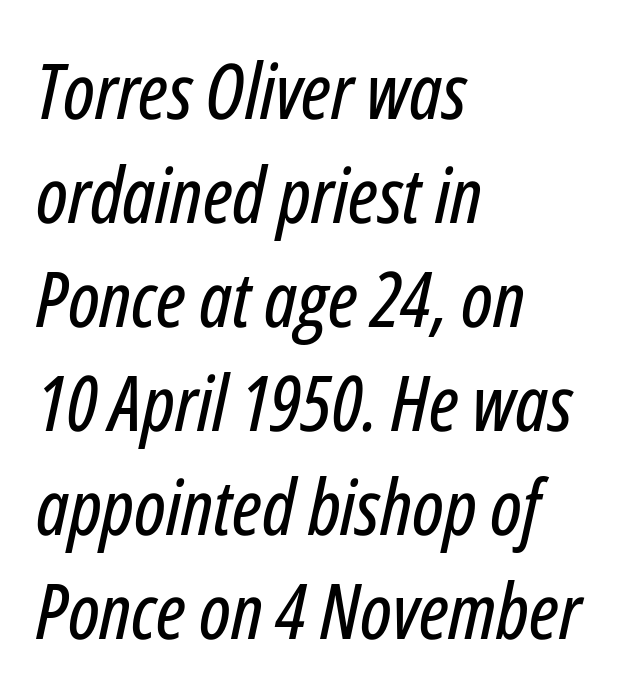
Q: Is the text italic (slanted)? A: Yes, it leans right by about 12 degrees.
Q: Is the text underlined? A: No.
Q: How is the paragraph aligned? A: Left-aligned.
Q: Is the spacing between letters normal or unusually wide? A: Normal.
Q: Is the spacing between lines tight, normal or loose? A: Normal.
Q: Width (condensed, normal, or wide)? A: Condensed.
Q: Stroke contrast? A: Low.
Q: x-height? A: Medium.
Q: Monospaced? A: No.
